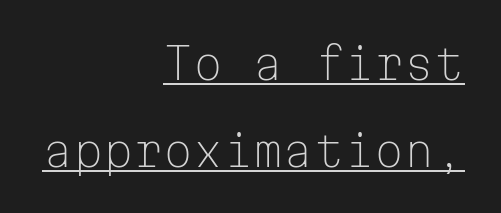
The image shows 43 px light sans-serif type, upright, monospaced; set right-aligned, loose line spacing (2.02x), normal letter spacing, underlined; low stroke contrast and a medium x-height.
